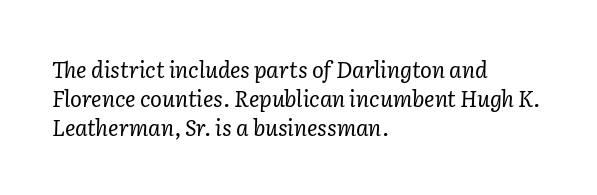
Decoration check: the copy has no underline. Nobody touched the tracking dial on this one. The weight tops out at a normal text grade. In terms of leading, this rendering sits right in the middle. Tall strokes in this sample are angled rather than plumb.
